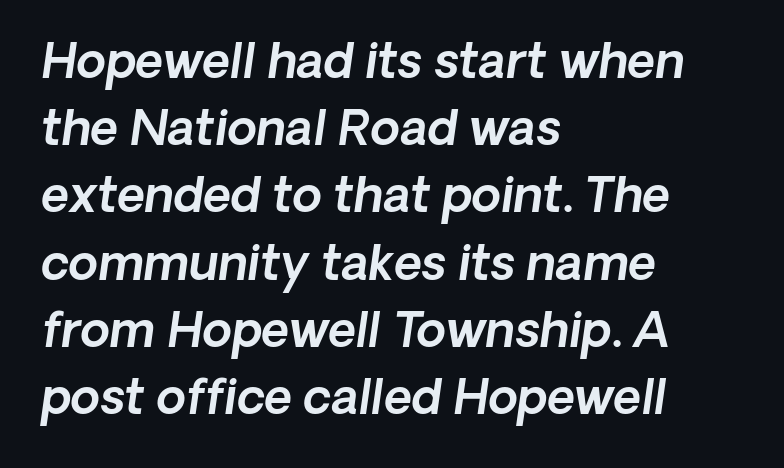
{"serif": "no", "width": "normal", "x_height": "medium", "monospaced": "no", "underline": "no", "align": "left", "line_spacing": "normal", "line_spacing_ratio": 1.4, "letter_spacing": "normal", "letter_spacing_em": 0.0, "glyph_px": 48}
